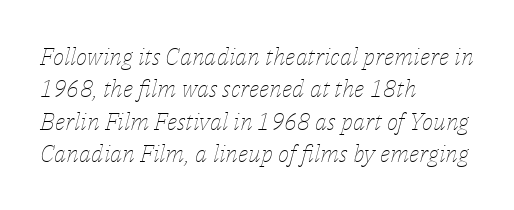
Q: Is the text bold? A: No.
Q: Is the text italic (slanted)? A: Yes, it leans right by about 14 degrees.
Q: Is the text underlined? A: No.
Q: How is the paragraph aligned? A: Left-aligned.
Q: Is the spacing between letters normal or unusually wide? A: Normal.
Q: Is the spacing between lines tight, normal or loose? A: Normal.
